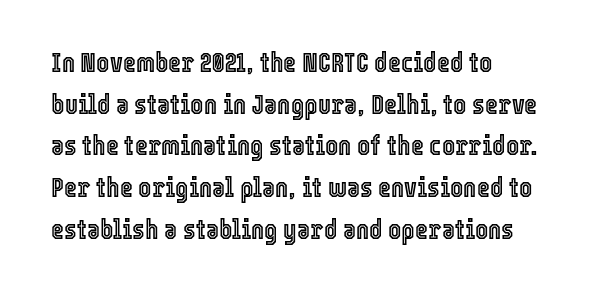
Words float on clear page, feet unadorned. Notice how descenders clear the ascenders below comfortably — that's standard leading. Do the characters align in a grid? No, the font is proportional. The letters sit at their default tracking, neither squeezed nor spread. Posture: straight, roman, zero tilt.
